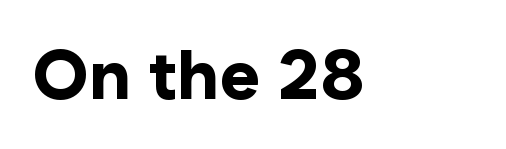
{"serif": "no", "italic": "no", "bold": "yes", "weight": "bold", "width": "normal", "stroke_contrast": "low", "x_height": "medium", "monospaced": "no", "underline": "no", "letter_spacing": "normal", "letter_spacing_em": 0.0, "glyph_px": 69}
